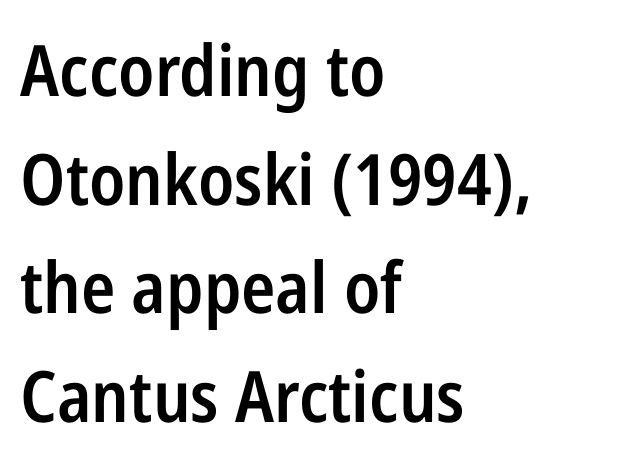
The letters are semibold — heavier than regular but short of a full bold. Here the designer chose a conventional face with non-uniform glyph widths. Students, note that the glyphs here touch the page at normal intervals. Words float on clear page, feet unadorned. Upright lettering throughout.
